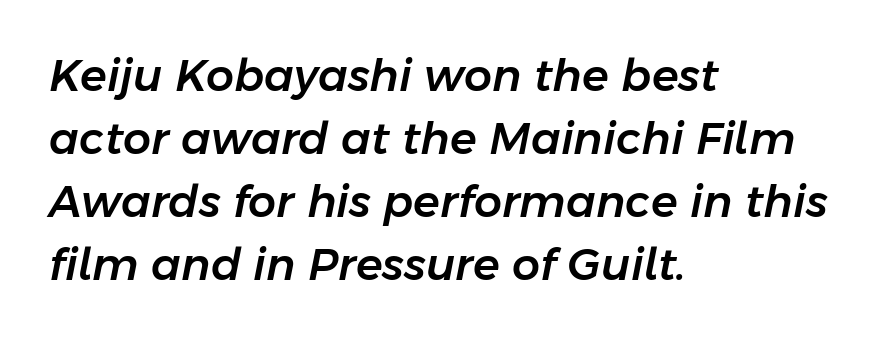
Q: Is the text italic (slanted)? A: Yes, it leans right by about 11 degrees.
Q: Is the text underlined? A: No.
Q: How is the paragraph aligned? A: Left-aligned.
Q: Is the spacing between letters normal or unusually wide? A: Normal.
Q: Is the spacing between lines tight, normal or loose? A: Normal.
Q: Width (condensed, normal, or wide)? A: Normal.
Q: Stroke contrast? A: Low.
Q: x-height? A: Medium.
Q: Monospaced? A: No.
